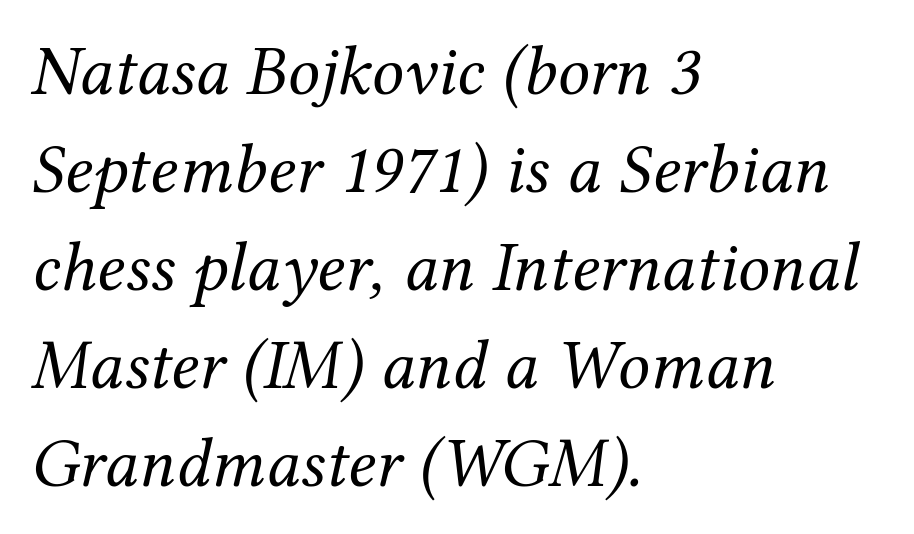
{"serif": "yes", "italic": "yes", "lean": "right", "slant_degrees": 12, "bold": "no", "weight": "regular", "width": "normal", "stroke_contrast": "medium", "x_height": "medium", "monospaced": "no", "underline": "no", "align": "left", "line_spacing": "normal", "line_spacing_ratio": 1.38, "letter_spacing": "normal", "letter_spacing_em": 0.0, "glyph_px": 71}
